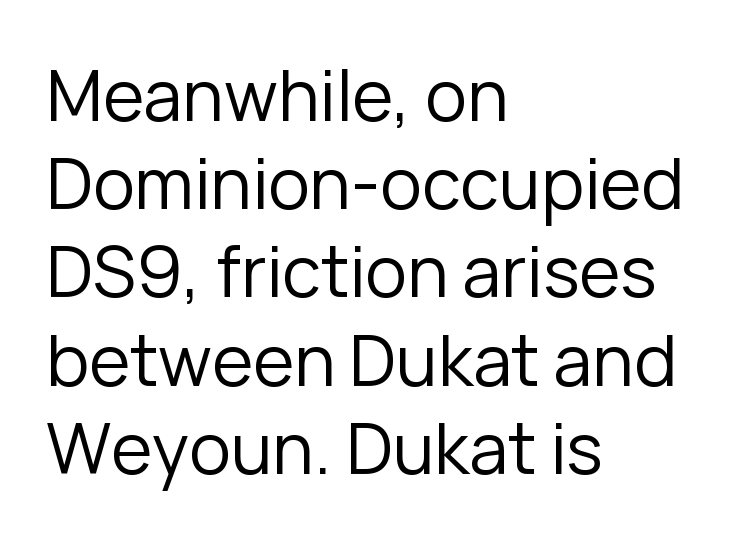
{"serif": "no", "italic": "no", "bold": "no", "weight": "regular", "width": "normal", "stroke_contrast": "low", "x_height": "medium", "monospaced": "no", "underline": "no", "align": "left", "line_spacing": "normal", "line_spacing_ratio": 1.26, "letter_spacing": "normal", "letter_spacing_em": 0.0, "glyph_px": 70}
